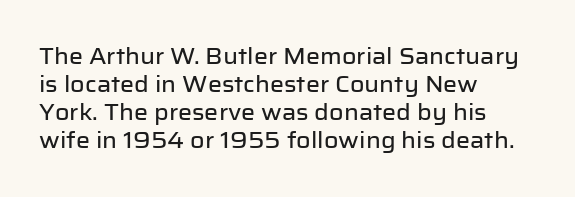
The image shows 22 px text type, upright; set left-aligned, normal line spacing (1.27x), normal letter spacing, not underlined.
